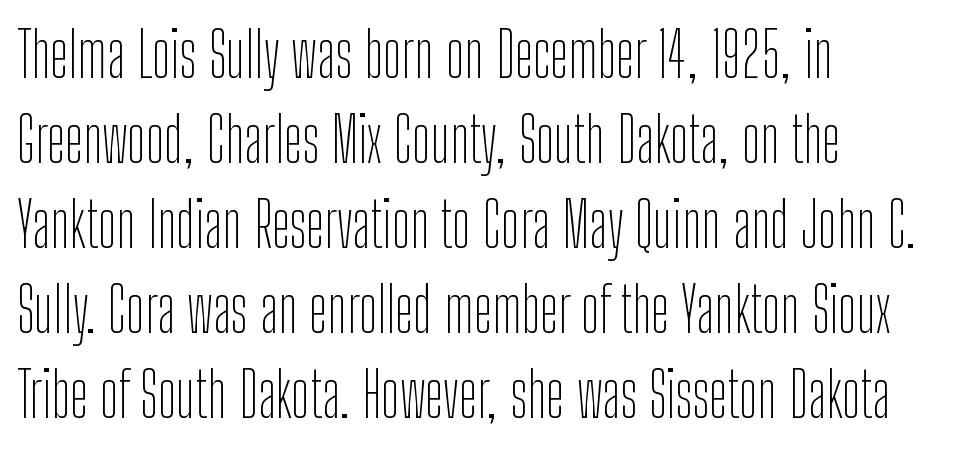
The image shows 62 px thin, condensed sans-serif type, upright; set left-aligned, normal line spacing (1.37x), normal letter spacing, not underlined; low stroke contrast and a medium x-height.
